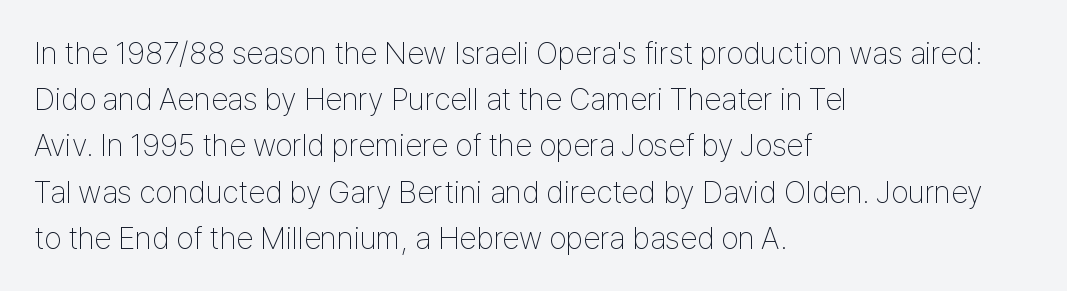
The image shows 31 px thin, condensed sans-serif type, upright; set left-aligned, normal line spacing (1.49x), normal letter spacing, not underlined; low stroke contrast and a medium x-height.
